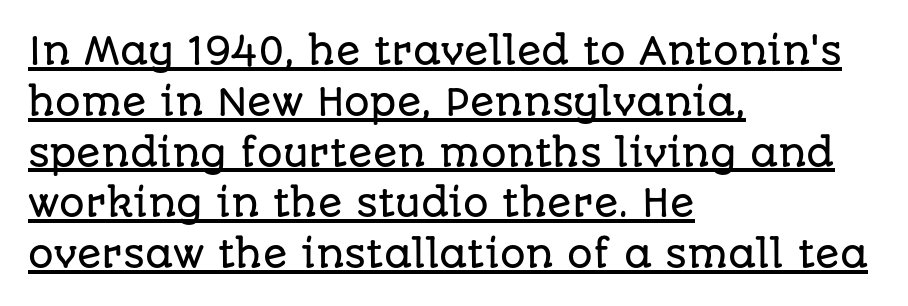
The rendering keeps characters at their native spacing. Letterform terminals end flat and unadorned throughout the passage. Does the leading feel generous? No, just average. Does the copy run flush right? No — it runs flush left. These lines are rendered in a variable-pitch font.
